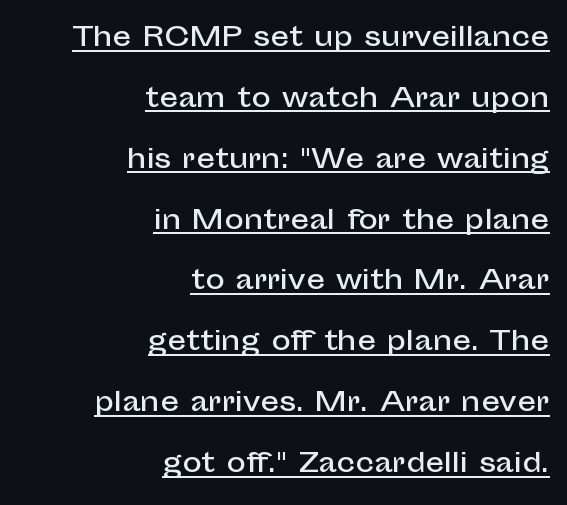
The image shows 26 px text type, upright; set right-aligned, loose line spacing (2.34x), normal letter spacing, underlined.
